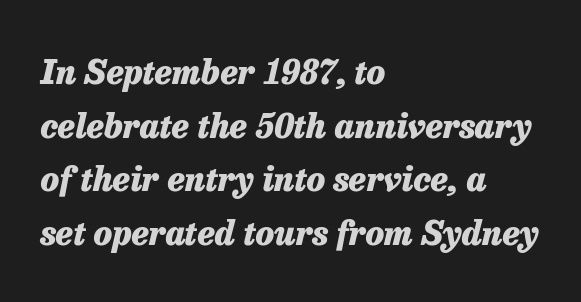
Q: Is the text bold? A: Yes.
Q: Is the text italic (slanted)? A: Yes, it leans right by about 13 degrees.
Q: Is the text underlined? A: No.
Q: How is the paragraph aligned? A: Left-aligned.
Q: Is the spacing between letters normal or unusually wide? A: Normal.
Q: Is the spacing between lines tight, normal or loose? A: Normal.
Q: Width (condensed, normal, or wide)? A: Normal.
Q: Stroke contrast? A: Low.
Q: x-height? A: Medium.
Q: Monospaced? A: No.
